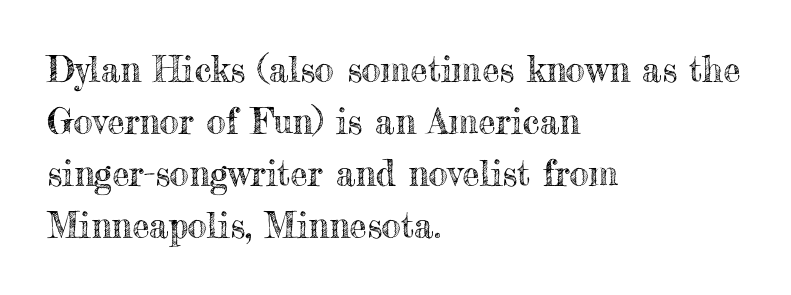
The rendering keeps characters at their native spacing. Lines of text with bare space underneath. Teacher's note: observe the even left margin — that is flush-left alignment. The line-height multiplier appears to be the usual default. Character widths vary here, with narrow letters taking less room than wide ones. Italic: no, the glyphs are upright roman.
